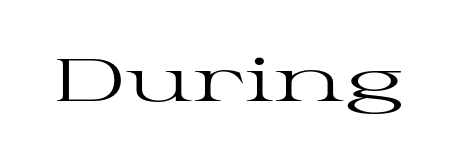
The image shows 60 px regular-weight, wide serif type, upright; set normal letter spacing, not underlined; high stroke contrast and a medium x-height.
